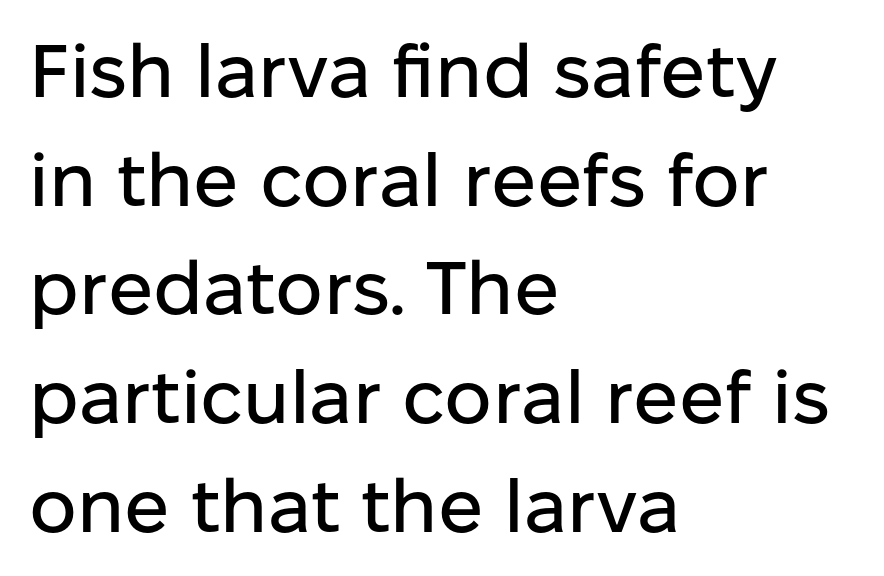
The image shows 75 px sans-serif type, upright; set left-aligned, normal line spacing (1.45x), normal letter spacing, not underlined; low stroke contrast and a medium x-height.
